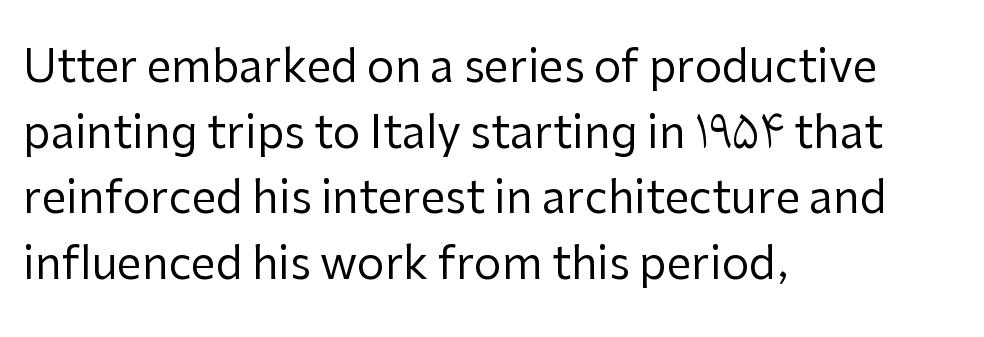
The image shows 44 px regular-weight sans-serif type, upright; set left-aligned, normal line spacing (1.49x), normal letter spacing, not underlined; low stroke contrast and a medium x-height.
